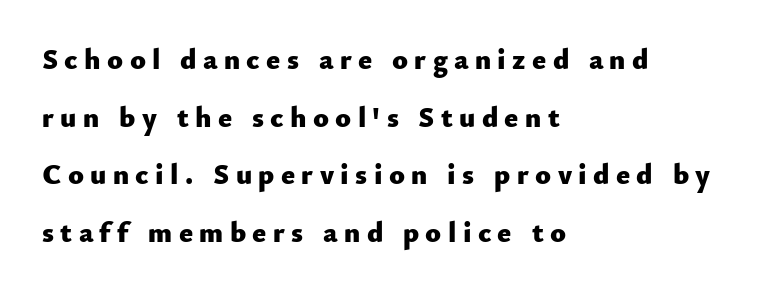
Q: Is the text bold? A: Yes.
Q: Is the text italic (slanted)? A: No, it is upright.
Q: Is the typeface a serif or a sans-serif typeface? A: Sans-serif.
Q: Is the text underlined? A: No.
Q: How is the paragraph aligned? A: Left-aligned.
Q: Is the spacing between letters normal or unusually wide? A: Unusually wide.
Q: Is the spacing between lines tight, normal or loose? A: Loose.
Q: Width (condensed, normal, or wide)? A: Normal.
Q: Stroke contrast? A: Low.
Q: x-height? A: Small.
Q: Monospaced? A: No.
